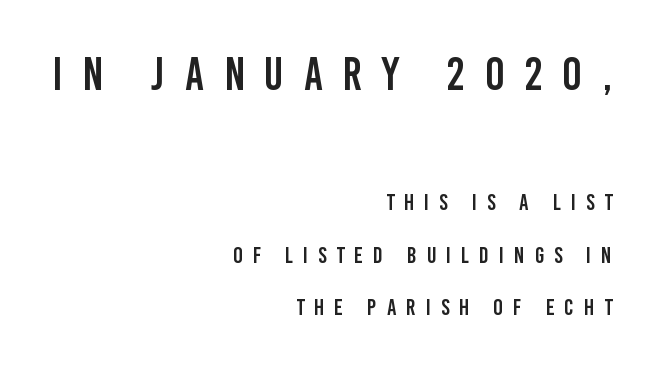
The image shows 46 px condensed sans-serif type, upright; set right-aligned, loose line spacing (2.29x), unusually wide letter spacing (+0.43 em), not underlined; the first (top) block is 2.0x larger; low stroke contrast and a large x-height.
